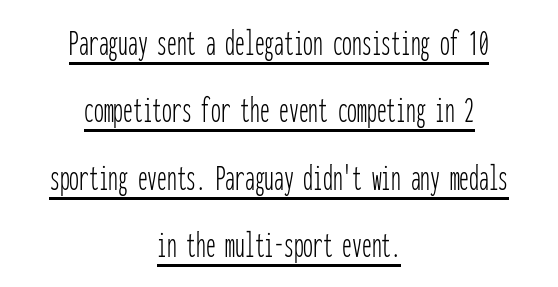
The image shows 39 px thin, condensed sans-serif type, upright, monospaced; set centered, line spacing 1.73x, normal letter spacing, underlined; low stroke contrast and a medium x-height.
